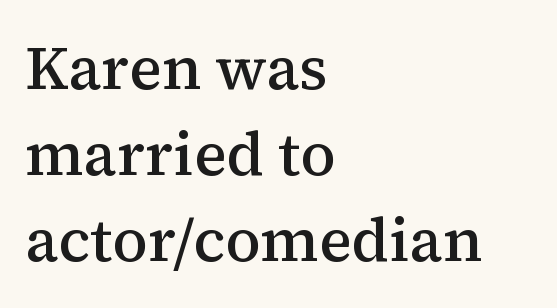
The image shows 61 px semibold serif type, upright; set left-aligned, normal line spacing (1.41x), normal letter spacing, not underlined; medium stroke contrast and a medium x-height.
